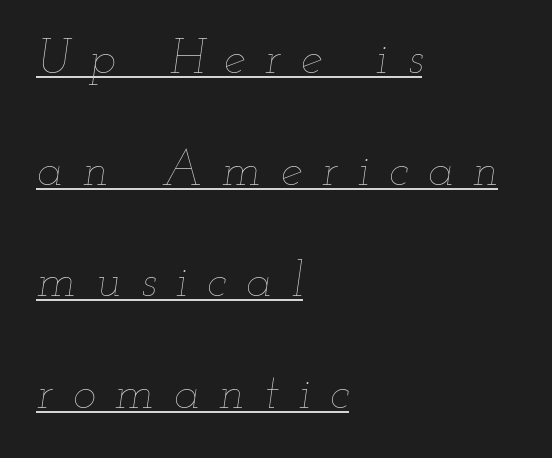
Q: Is the text bold? A: No.
Q: Is the text italic (slanted)? A: Yes, it leans right by about 12 degrees.
Q: Is the text underlined? A: Yes.
Q: How is the paragraph aligned? A: Left-aligned.
Q: Is the spacing between letters normal or unusually wide? A: Unusually wide.
Q: Is the spacing between lines tight, normal or loose? A: Loose.
Q: Width (condensed, normal, or wide)? A: Wide.
Q: Stroke contrast? A: Low.
Q: x-height? A: Small.
Q: Monospaced? A: No.
